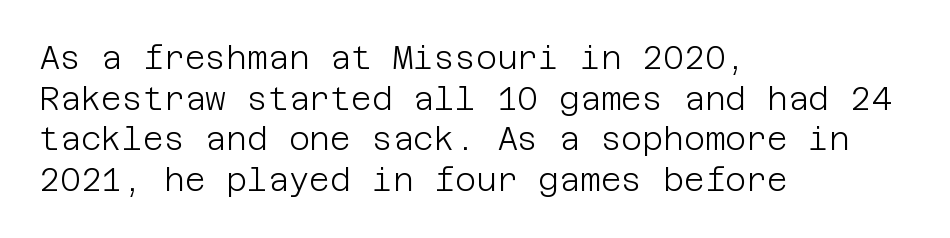
Q: Is the text bold? A: No.
Q: Is the text italic (slanted)? A: No, it is upright.
Q: Is the typeface a serif or a sans-serif typeface? A: Sans-serif.
Q: Is the text underlined? A: No.
Q: How is the paragraph aligned? A: Left-aligned.
Q: Is the spacing between letters normal or unusually wide? A: Normal.
Q: Is the spacing between lines tight, normal or loose? A: Normal.
Q: Width (condensed, normal, or wide)? A: Normal.
Q: Stroke contrast? A: Low.
Q: x-height? A: Large.
